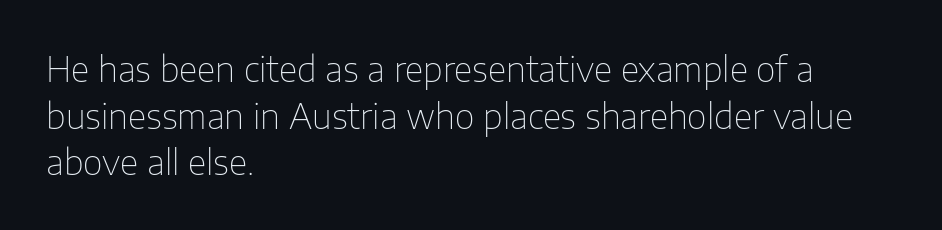
The image shows 34 px thin sans-serif type, upright; set left-aligned, normal line spacing (1.37x), normal letter spacing, not underlined; low stroke contrast and a medium x-height.
